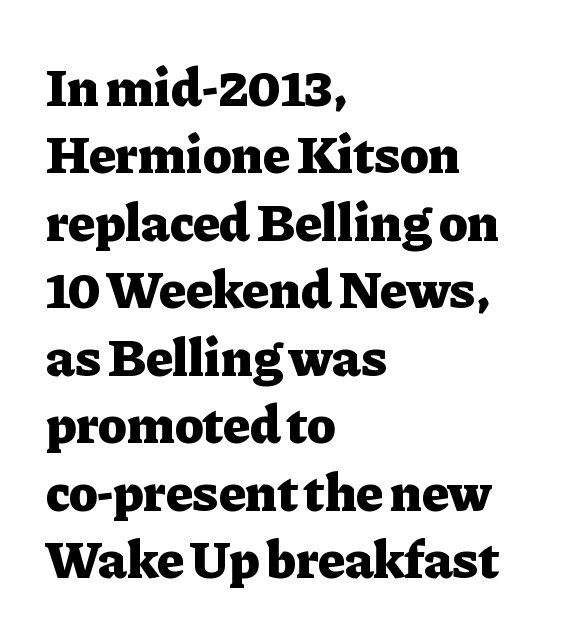
The letters stand upright; this is a roman face. Honestly, the row spacing looks completely unremarkable. Do the characters align in a grid? No, the font is proportional. The gaps between neighbouring characters are ordinary and unremarkable.
